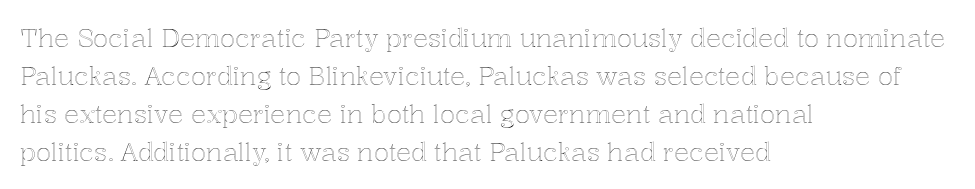
The image shows 25 px text type, upright; set left-aligned, normal line spacing (1.52x), normal letter spacing, not underlined.
